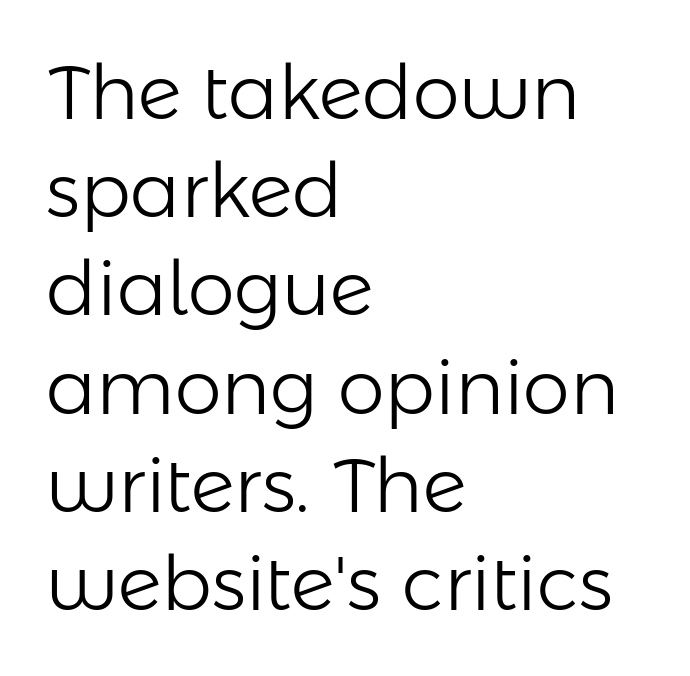
The letters stand straight up with perfectly vertical stems. Is the stroke heavy? The answer is a plain regular-or-lighter. Caption: standard tracking, unaltered. Typeset ragged right — the left edge is the straight one. The space directly below the letters is spotless. In terms of letterform style, serifs are entirely absent.
